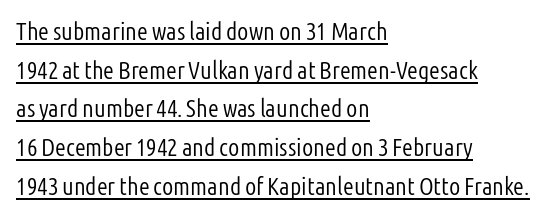
{"italic": "no", "bold": "no", "underline": "yes", "align": "left", "line_spacing": "normal", "line_spacing_ratio": 1.55, "letter_spacing": "normal", "letter_spacing_em": 0.0, "glyph_px": 25}
